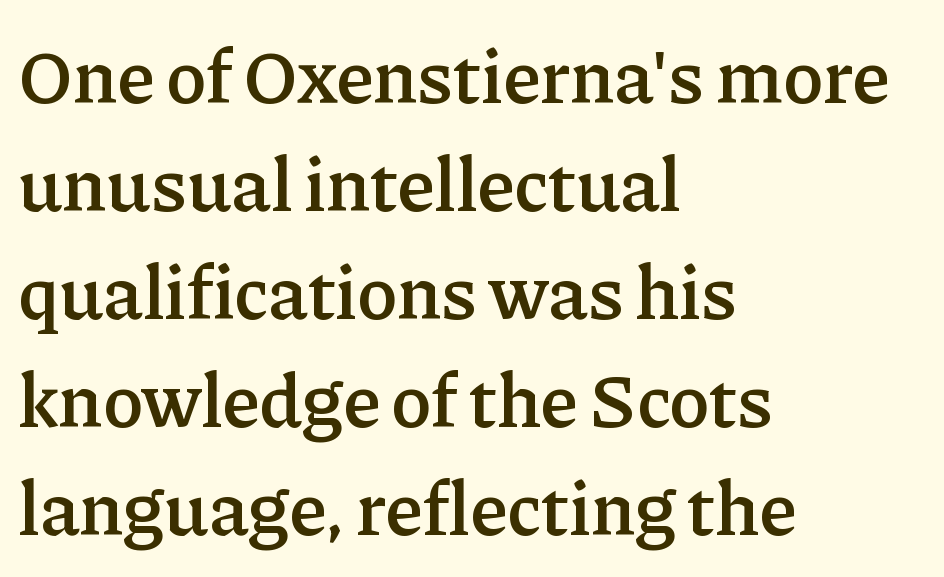
Clear beneath every line of the passage. The passage shown is semibold, sitting just below true bold. The line-height multiplier appears to be the usual default. Each letter keeps its own natural width here, so spacing adapts to shape.
